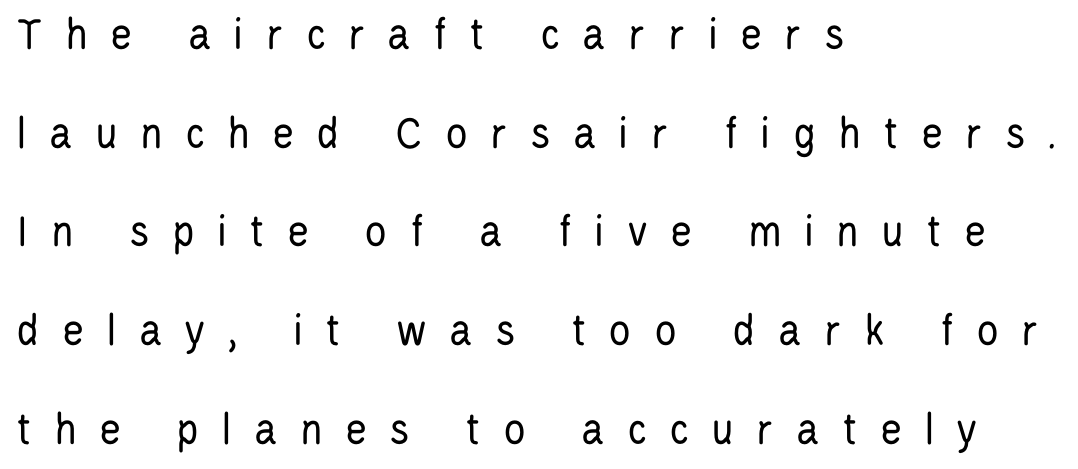
The rendering uses natural spacing where letterforms have individual widths. The rag falls on the right side of this text block. A light-to-regular cut is what we see here. Reading down the column, the eye jumps a long way to each next line. Tall strokes in this sample are plumb rather than angled.
